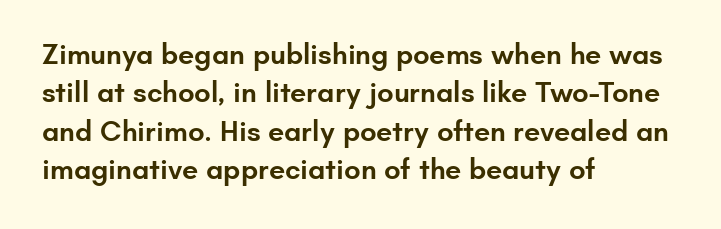
Q: Is the text bold? A: Semi-bold.
Q: Is the text italic (slanted)? A: No, it is upright.
Q: Is the typeface a serif or a sans-serif typeface? A: Sans-serif.
Q: Is the text underlined? A: No.
Q: How is the paragraph aligned? A: Left-aligned.
Q: Is the spacing between letters normal or unusually wide? A: Normal.
Q: Is the spacing between lines tight, normal or loose? A: Normal.
Q: Width (condensed, normal, or wide)? A: Normal.
Q: Stroke contrast? A: Low.
Q: x-height? A: Small.
Q: Monospaced? A: No.
